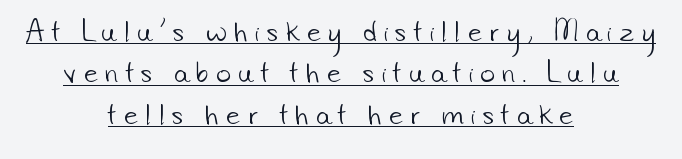
Q: Is the text bold? A: No.
Q: Is the text underlined? A: Yes.
Q: How is the paragraph aligned? A: Centered.
Q: Is the spacing between letters normal or unusually wide? A: Unusually wide.
Q: Is the spacing between lines tight, normal or loose? A: Normal.
